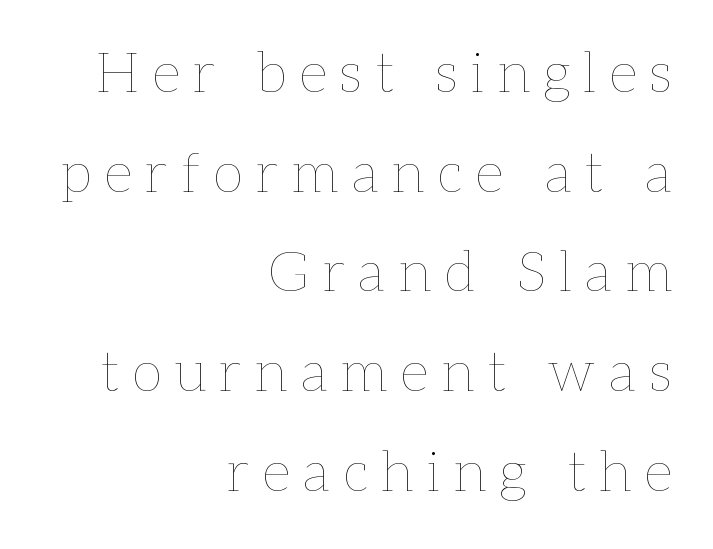
{"italic": "no", "bold": "no", "weight": "thin", "width": "normal", "stroke_contrast": "low", "x_height": "medium", "monospaced": "no", "underline": "no", "align": "right", "line_spacing_ratio": 1.78, "letter_spacing": "wide", "letter_spacing_em": 0.24, "glyph_px": 56}
